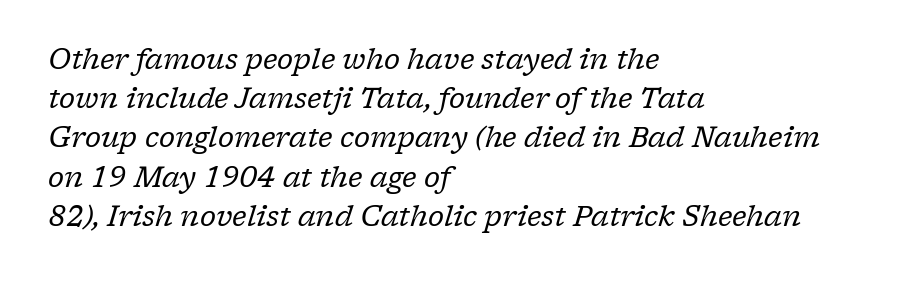
The image shows 28 px regular-weight serif type, italic (leaning right); set left-aligned, normal line spacing (1.4x), normal letter spacing, not underlined; low stroke contrast and a medium x-height.
